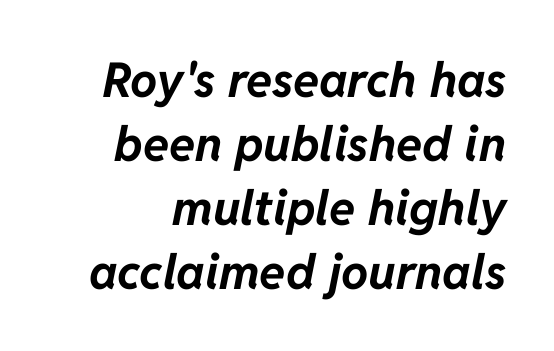
In terms of weight, the rendering is a true, heavy bold. Lines of text with bare space underneath. One glance says typical: line gaps are just what's usual. These lines are rendered in a variable-pitch font. A typesetter would call this zero additional tracking. Does the lettering tilt? It does — this is italic.
